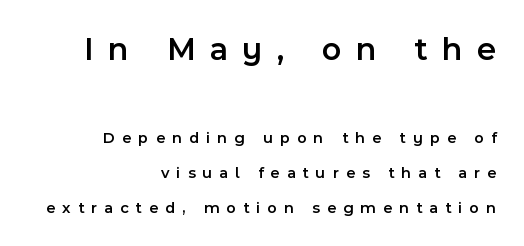
Q: Is the text bold? A: Semi-bold.
Q: Is the text italic (slanted)? A: No, it is upright.
Q: Is the typeface a serif or a sans-serif typeface? A: Sans-serif.
Q: Is the text underlined? A: No.
Q: How is the paragraph aligned? A: Right-aligned.
Q: Is the spacing between letters normal or unusually wide? A: Unusually wide.
Q: Is the spacing between lines tight, normal or loose? A: Loose.
Q: Which block of text is set in a larger size, the first (top) or the second (bottom)? A: The first (top) one.
Q: Width (condensed, normal, or wide)? A: Normal.
Q: x-height? A: Medium.
Q: Monospaced? A: No.
